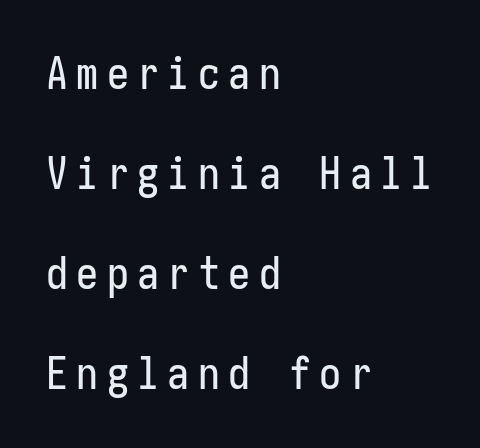
The specimen reads as upright at a glance. Stroke terminals: plain, sans-serif. How would I describe the line gaps? Wide and relaxed. The ragged edge is on the right, which tells us the setting is flush left. Plain, unruled lines of type.
